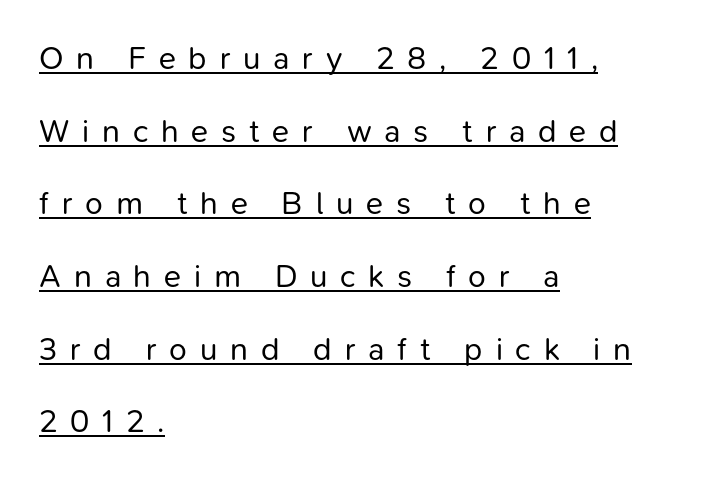
{"serif": "no", "italic": "no", "bold": "no", "weight": "regular", "width": "normal", "stroke_contrast": "low", "x_height": "medium", "monospaced": "no", "underline": "yes", "align": "left", "line_spacing": "loose", "line_spacing_ratio": 2.27, "letter_spacing": "wide", "letter_spacing_em": 0.4, "glyph_px": 32}
